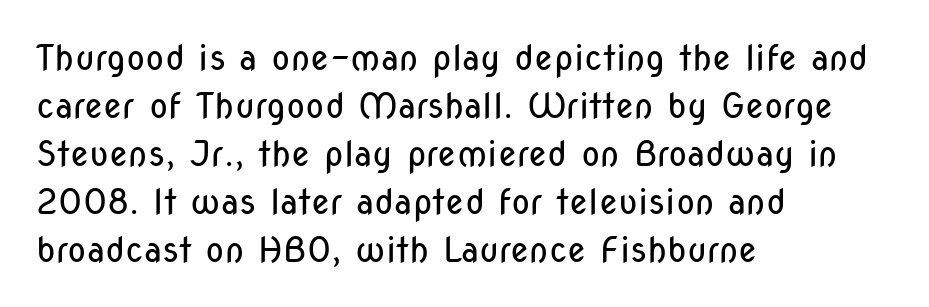
Q: Is the text bold? A: No.
Q: Is the text italic (slanted)? A: No, it is upright.
Q: Is the typeface a serif or a sans-serif typeface? A: Sans-serif.
Q: Is the text underlined? A: No.
Q: How is the paragraph aligned? A: Left-aligned.
Q: Is the spacing between letters normal or unusually wide? A: Normal.
Q: Is the spacing between lines tight, normal or loose? A: Normal.
Q: Width (condensed, normal, or wide)? A: Condensed.
Q: Stroke contrast? A: Low.
Q: x-height? A: Medium.
Q: Monospaced? A: No.
